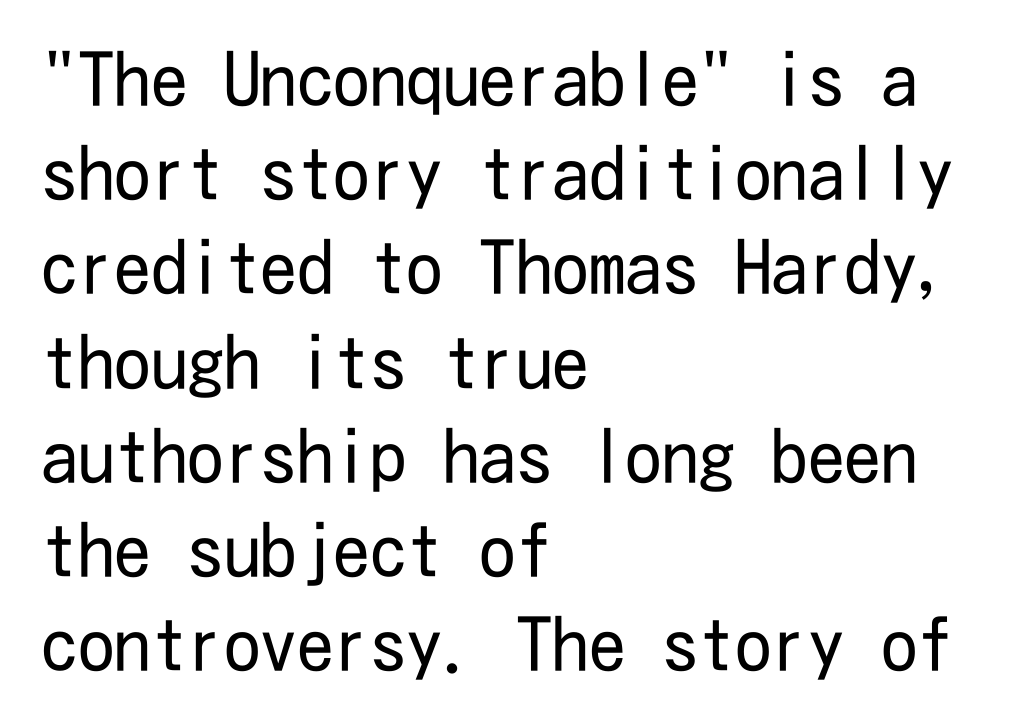
Each letter's strokes conclude bluntly, with no projecting serifs. Students, note that the glyphs here touch the page at normal intervals. Weight: in the light-to-regular range. Words float on clear page, feet unadorned. Unlike italic type, these characters show no tilt at all.
